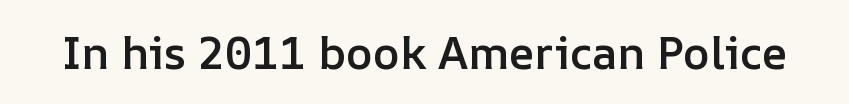
Q: Is the text bold? A: Semi-bold.
Q: Is the text italic (slanted)? A: No, it is upright.
Q: Is the text underlined? A: No.
Q: Is the spacing between letters normal or unusually wide? A: Normal.
Q: Width (condensed, normal, or wide)? A: Normal.
Q: Stroke contrast? A: Low.
Q: x-height? A: Medium.
Q: Monospaced? A: No.
